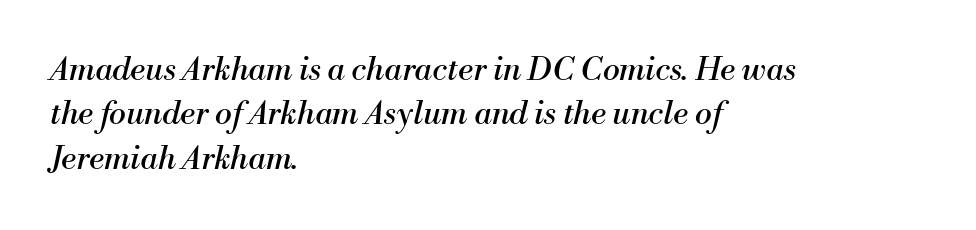
The image shows 32 px regular-weight serif type, italic (leaning right); set left-aligned, normal line spacing (1.39x), normal letter spacing, not underlined; medium stroke contrast and a small x-height.
